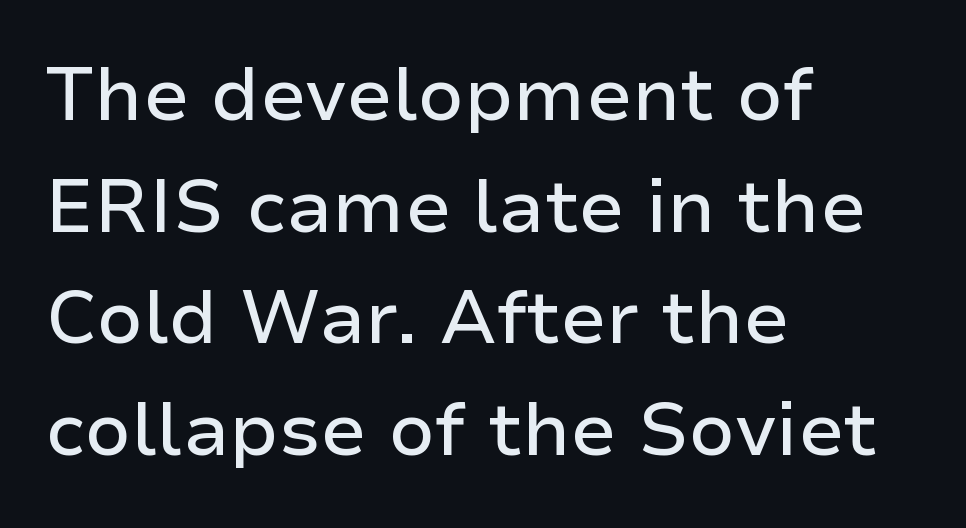
The image shows 74 px sans-serif type, upright; set left-aligned, normal line spacing (1.51x), normal letter spacing, not underlined; low stroke contrast and a medium x-height.
